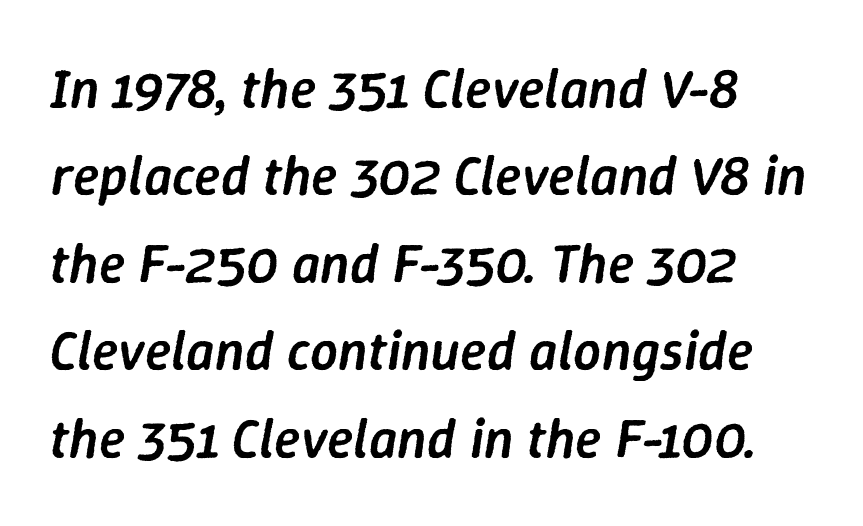
Q: Is the text bold? A: Semi-bold.
Q: Is the text italic (slanted)? A: Yes, it leans right by about 9 degrees.
Q: Is the text underlined? A: No.
Q: Is the spacing between letters normal or unusually wide? A: Normal.
Q: Is the spacing between lines tight, normal or loose? A: Normal.
Q: Width (condensed, normal, or wide)? A: Normal.
Q: Stroke contrast? A: Low.
Q: x-height? A: Medium.
Q: Monospaced? A: No.
